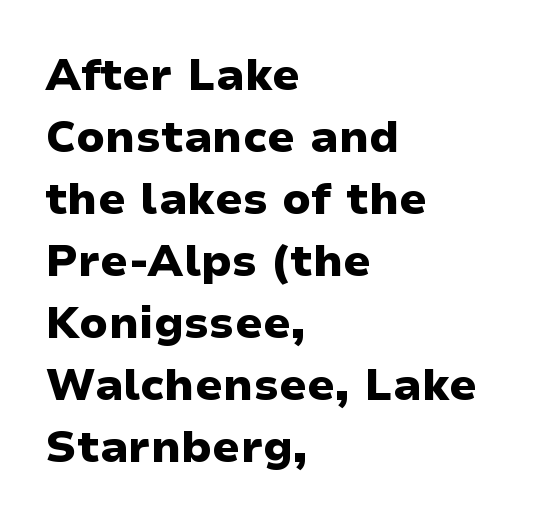
The typesetting leans heavy: a genuine bold. A typesetter would call this leading conventional body-copy spacing. Notice how the stems are strictly vertical — no italics here. The rendering uses natural spacing where letterforms have individual widths. The area under the type is left untouched.
